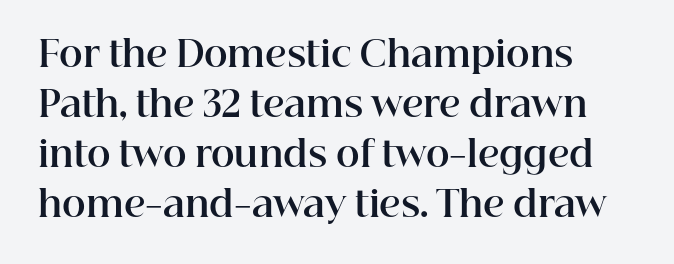
Q: Is the text bold? A: Yes.
Q: Is the text italic (slanted)? A: No, it is upright.
Q: Is the typeface a serif or a sans-serif typeface? A: Serif.
Q: Is the text underlined? A: No.
Q: How is the paragraph aligned? A: Left-aligned.
Q: Is the spacing between letters normal or unusually wide? A: Normal.
Q: Is the spacing between lines tight, normal or loose? A: Normal.
Q: Width (condensed, normal, or wide)? A: Normal.
Q: Stroke contrast? A: High.
Q: x-height? A: Medium.
Q: Monospaced? A: No.
